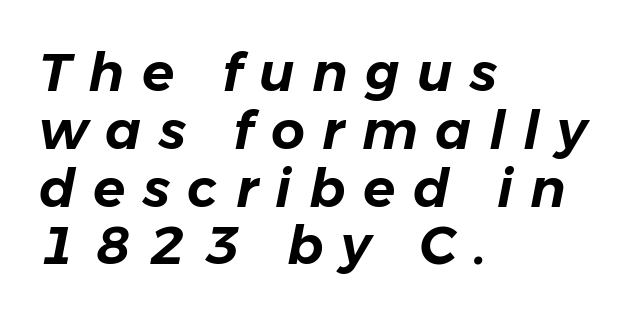
Compared with a centered layout, this one pins lines to the left instead. Whoever set this chose condensed vertical rhythm over breathing room. Looks like regular typesetting: each glyph gets only the width it needs. Letter spacing: wide. The rendering applies a slant to the glyphs. Underlining? Definitely not there.
